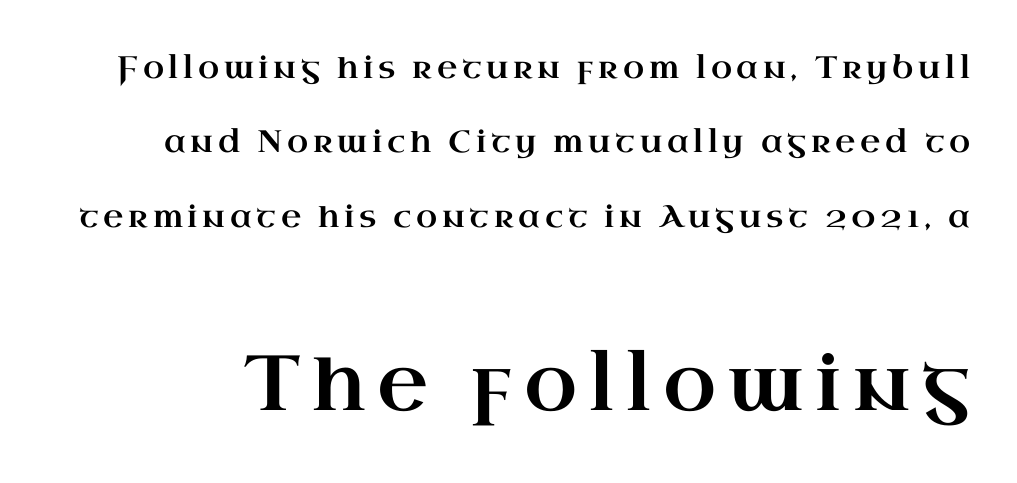
Q: Is the text italic (slanted)? A: No, it is upright.
Q: Is the typeface a serif or a sans-serif typeface? A: Serif.
Q: Is the text underlined? A: No.
Q: Is the spacing between lines tight, normal or loose? A: Loose.
Q: Which block of text is set in a larger size, the first (top) or the second (bottom)? A: The second (bottom) one.
Q: Width (condensed, normal, or wide)? A: Wide.
Q: Stroke contrast? A: High.
Q: x-height? A: Small.
Q: Monospaced? A: No.
